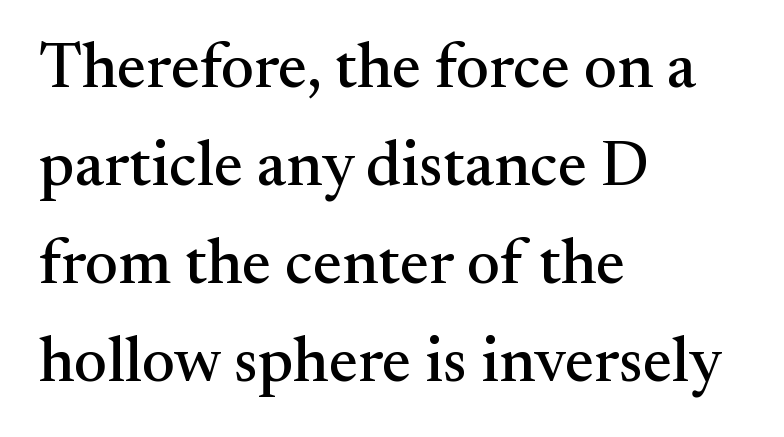
The image shows 64 px serif type, upright; set left-aligned, normal line spacing (1.53x), normal letter spacing, not underlined; medium stroke contrast and a small x-height.
